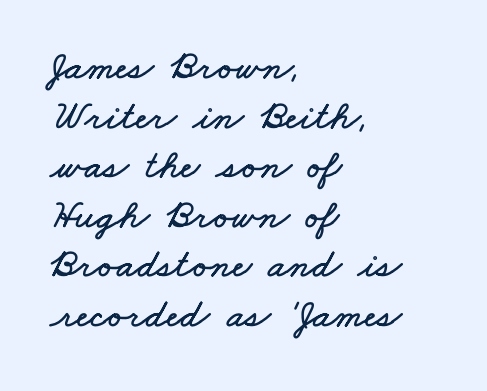
The image shows 41 px wide type; set left-aligned, line spacing 1.21x, normal letter spacing, not underlined; low stroke contrast and a small x-height.
